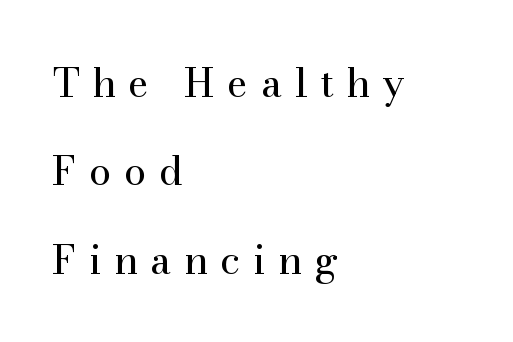
Q: Is the text bold? A: No.
Q: Is the text italic (slanted)? A: No, it is upright.
Q: Is the typeface a serif or a sans-serif typeface? A: Serif.
Q: Is the text underlined? A: No.
Q: How is the paragraph aligned? A: Left-aligned.
Q: Is the spacing between letters normal or unusually wide? A: Unusually wide.
Q: Is the spacing between lines tight, normal or loose? A: Loose.
Q: Width (condensed, normal, or wide)? A: Normal.
Q: Stroke contrast? A: Medium.
Q: x-height? A: Small.
Q: Monospaced? A: No.
